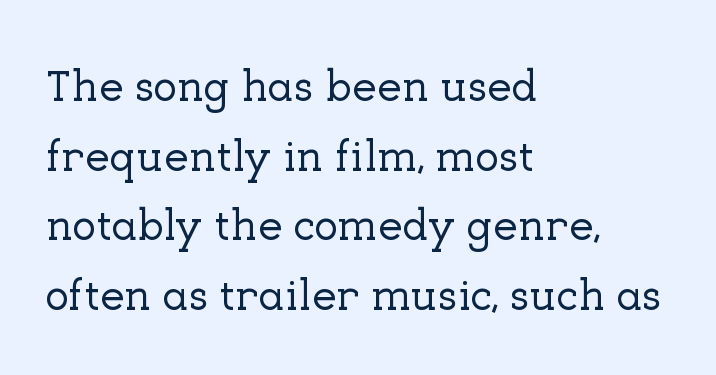
Which margin do the lines hug? The left one — the right edge is uneven. The passage shown stacks its lines at a standard gap. Check the space under the baseline: it is left empty. A typesetter would mark this as roman, not italic. The face used here is seriffed, in the tradition of book romans. You could call the tracking neutral — neither tight nor loose.
